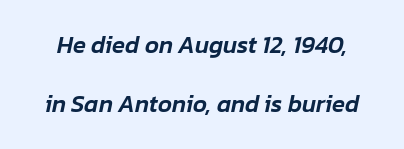
The image shows 24 px text type, italic (leaning right); set loose line spacing (2.46x), normal letter spacing, not underlined.
